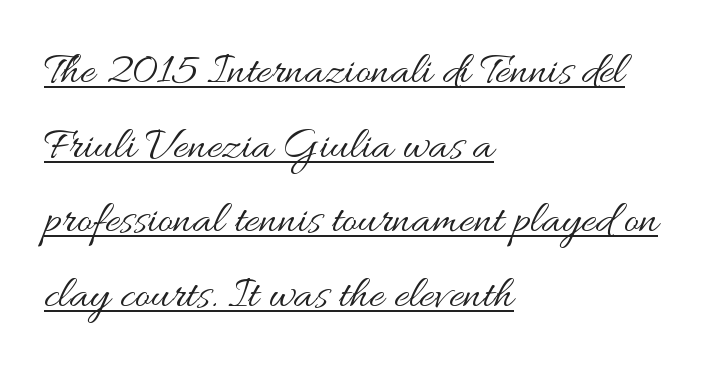
Q: Is the text bold? A: No.
Q: Is the text italic (slanted)? A: Yes.
Q: Is the text underlined? A: Yes.
Q: How is the paragraph aligned? A: Left-aligned.
Q: Is the spacing between letters normal or unusually wide? A: Normal.
Q: Is the spacing between lines tight, normal or loose? A: Normal.
Q: Width (condensed, normal, or wide)? A: Wide.
Q: Stroke contrast? A: Medium.
Q: x-height? A: Small.
Q: Monospaced? A: No.
